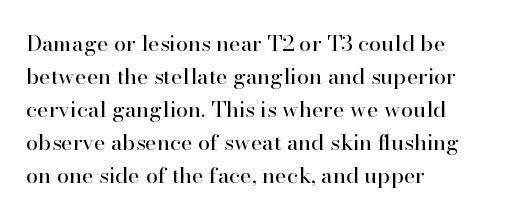
{"italic": "no", "bold": "no", "underline": "no", "align": "left", "line_spacing": "normal", "line_spacing_ratio": 1.5, "letter_spacing": "normal", "letter_spacing_em": 0.0, "glyph_px": 22}
